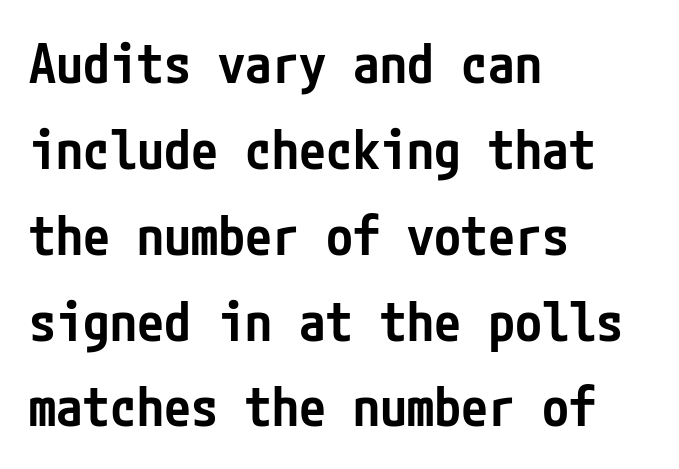
Q: Is the text bold? A: Semi-bold.
Q: Is the text italic (slanted)? A: No, it is upright.
Q: Is the typeface a serif or a sans-serif typeface? A: Sans-serif.
Q: Is the text underlined? A: No.
Q: How is the paragraph aligned? A: Left-aligned.
Q: Is the spacing between letters normal or unusually wide? A: Normal.
Q: Is the spacing between lines tight, normal or loose? A: Normal.
Q: Width (condensed, normal, or wide)? A: Condensed.
Q: Stroke contrast? A: Low.
Q: x-height? A: Medium.
